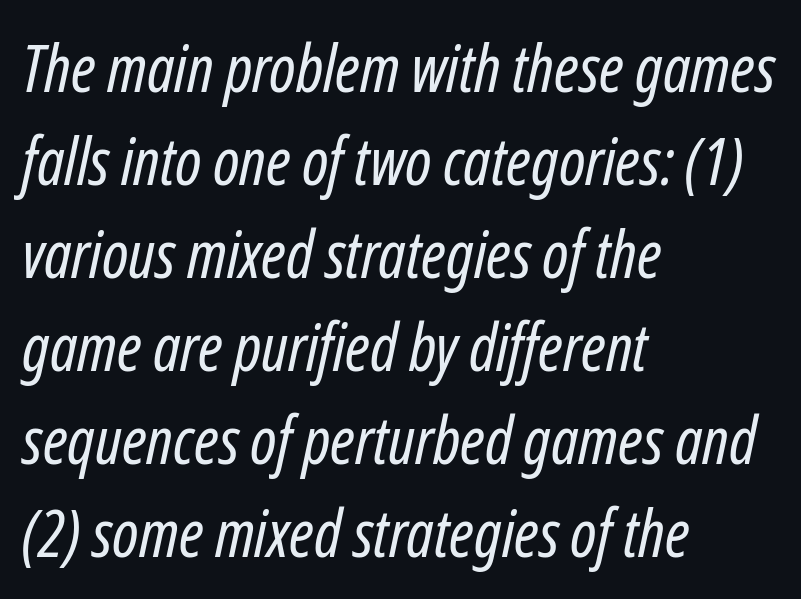
Words appear dense and cohesive because spacing is normal. The face used here is proportionally spaced, like ordinary book or web type. Glance below the letters and you will spot only blank space. These lines were composed using italics. Notice how the passage keeps a crisp vertical edge on the left only. Leading matches the norm, producing a regular column.
